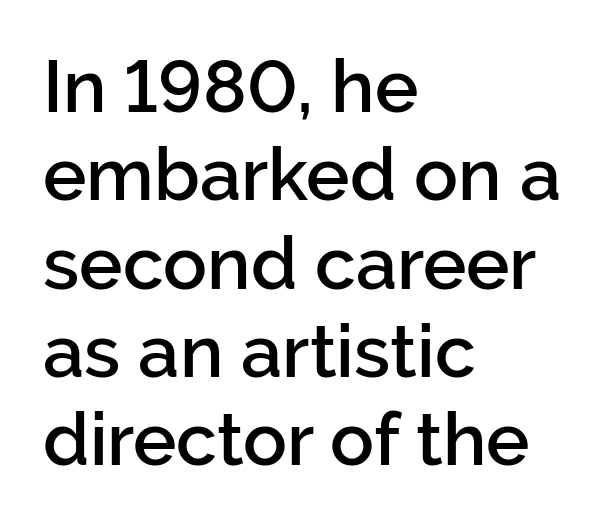
Q: Is the text bold? A: Semi-bold.
Q: Is the text italic (slanted)? A: No, it is upright.
Q: Is the typeface a serif or a sans-serif typeface? A: Sans-serif.
Q: Is the text underlined? A: No.
Q: How is the paragraph aligned? A: Left-aligned.
Q: Is the spacing between letters normal or unusually wide? A: Normal.
Q: Width (condensed, normal, or wide)? A: Normal.
Q: Stroke contrast? A: Low.
Q: x-height? A: Medium.
Q: Monospaced? A: No.
